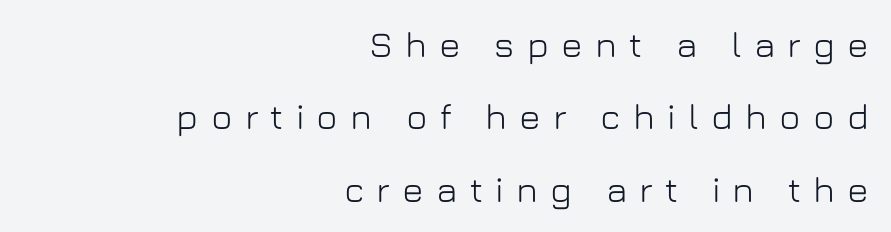
{"serif": "no", "italic": "no", "width": "normal", "stroke_contrast": "low", "x_height": "medium", "monospaced": "no", "underline": "no", "align": "right", "line_spacing": "loose", "line_spacing_ratio": 2.01, "letter_spacing": "wide", "letter_spacing_em": 0.34, "glyph_px": 36}
